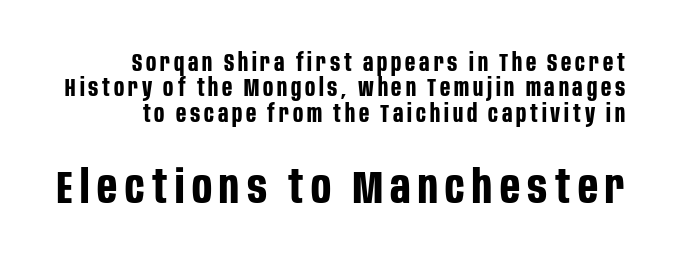
The image shows 47 px bold, condensed sans-serif type, upright; set tight line spacing (1.06x), not underlined; the second (bottom) block is 1.96x larger; low stroke contrast and a large x-height.
